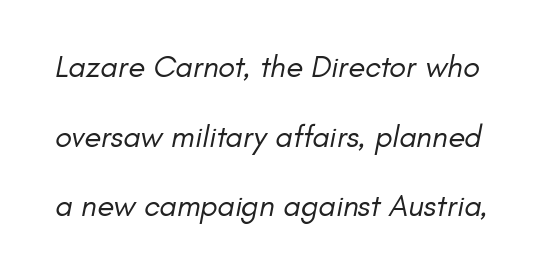
The image shows 31 px regular-weight sans-serif type; set loose line spacing (2.25x), normal letter spacing, not underlined; low stroke contrast and a small x-height.
